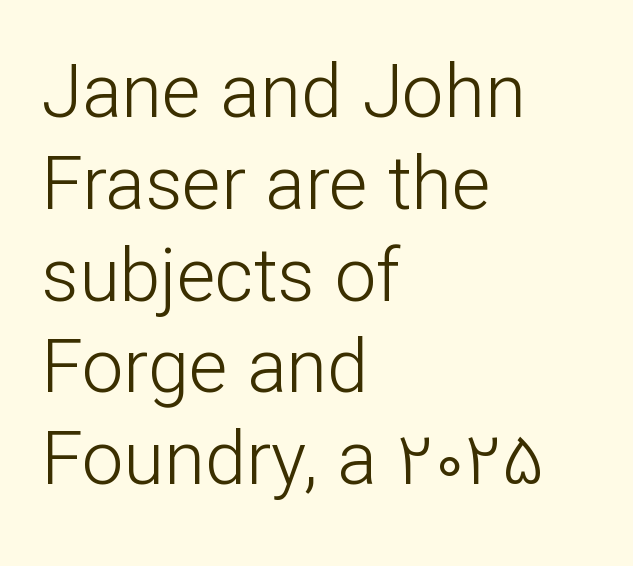
The image shows 74 px light sans-serif type, upright; set left-aligned, line spacing 1.24x, normal letter spacing, not underlined; low stroke contrast and a medium x-height.
